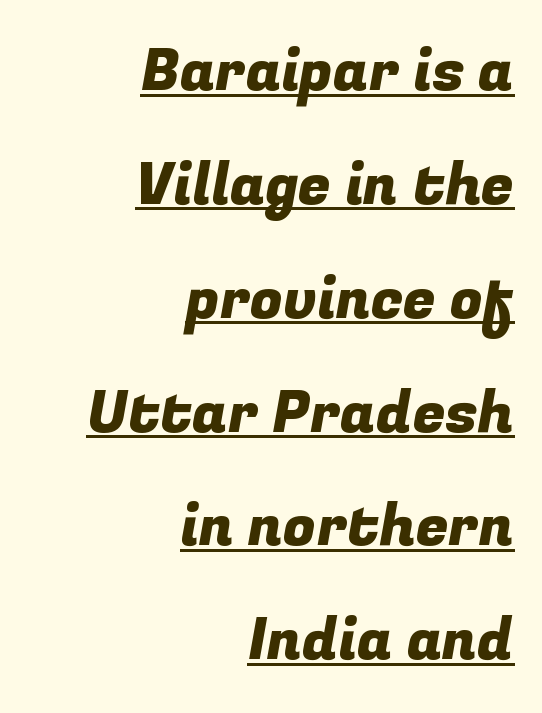
Q: Is the typeface a serif or a sans-serif typeface? A: Sans-serif.
Q: Is the text underlined? A: Yes.
Q: How is the paragraph aligned? A: Right-aligned.
Q: Is the spacing between letters normal or unusually wide? A: Normal.
Q: Is the spacing between lines tight, normal or loose? A: Loose.
Q: Width (condensed, normal, or wide)? A: Normal.
Q: Stroke contrast? A: Low.
Q: x-height? A: Medium.
Q: Monospaced? A: No.
